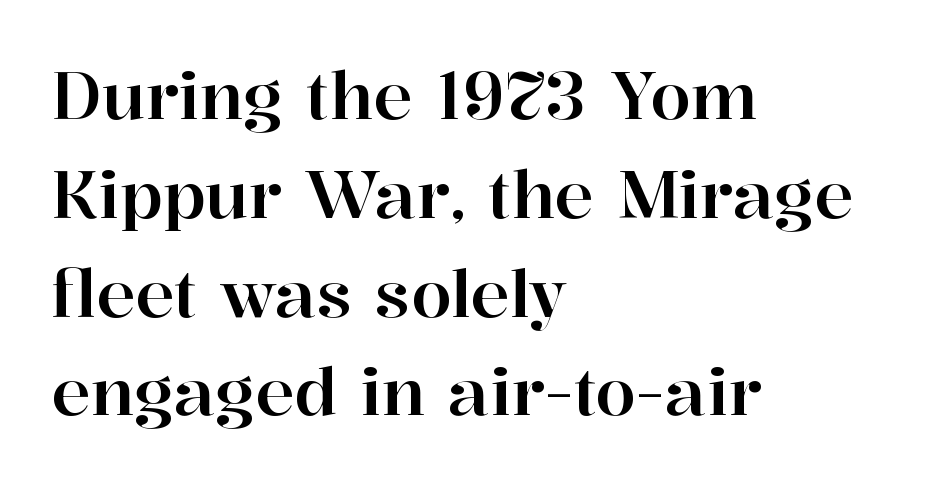
Q: Is the text italic (slanted)? A: No, it is upright.
Q: Is the typeface a serif or a sans-serif typeface? A: Serif.
Q: Is the text underlined? A: No.
Q: How is the paragraph aligned? A: Left-aligned.
Q: Is the spacing between letters normal or unusually wide? A: Normal.
Q: Is the spacing between lines tight, normal or loose? A: Normal.
Q: Width (condensed, normal, or wide)? A: Normal.
Q: Stroke contrast? A: High.
Q: x-height? A: Medium.
Q: Monospaced? A: No.
